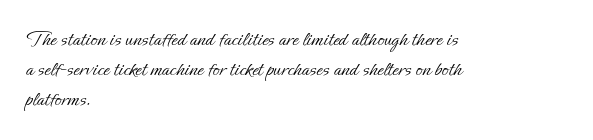
{"bold": "no", "underline": "no", "align": "left", "line_spacing": "normal", "line_spacing_ratio": 1.37, "letter_spacing": "normal", "letter_spacing_em": 0.0, "glyph_px": 22}
